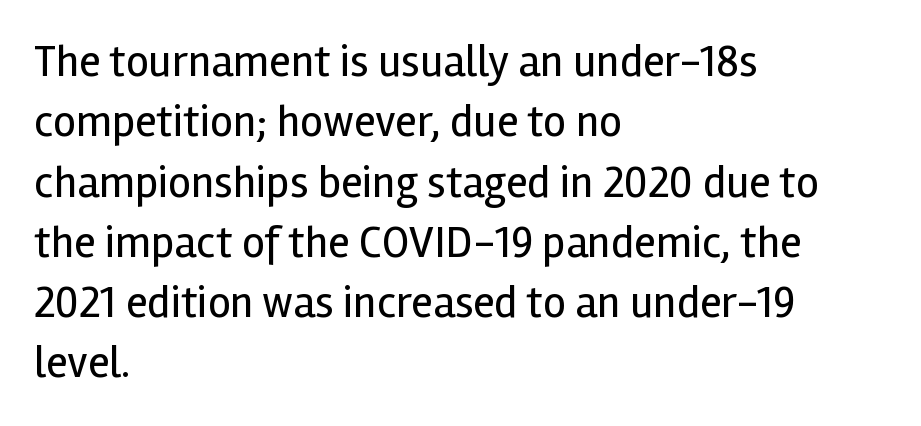
Q: Is the text bold? A: No.
Q: Is the text italic (slanted)? A: No, it is upright.
Q: Is the typeface a serif or a sans-serif typeface? A: Sans-serif.
Q: Is the text underlined? A: No.
Q: How is the paragraph aligned? A: Left-aligned.
Q: Is the spacing between letters normal or unusually wide? A: Normal.
Q: Is the spacing between lines tight, normal or loose? A: Normal.
Q: Width (condensed, normal, or wide)? A: Normal.
Q: x-height? A: Medium.
Q: Monospaced? A: No.
